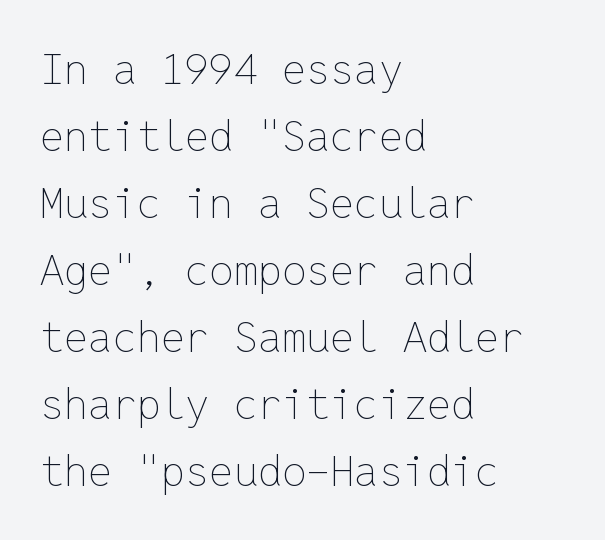
The image shows 43 px thin type, upright, monospaced; set left-aligned, normal line spacing (1.56x), normal letter spacing, not underlined; low stroke contrast and a medium x-height.
